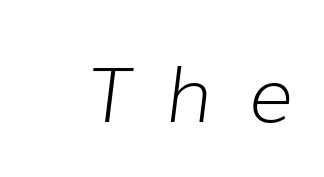
The gaps between neighbouring characters are conspicuously large. Quick note: italic. Has an underline been added? It has not. This reads as an unemphasized weight, regular at the heaviest. Proportional: the letters do not fall into vertical columns.
